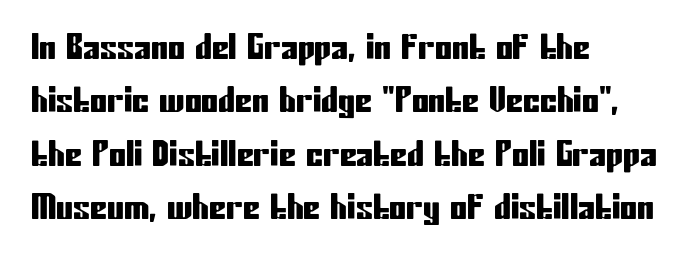
The image shows 34 px condensed sans-serif type, upright; set left-aligned, normal line spacing (1.57x), normal letter spacing, not underlined; low stroke contrast and a medium x-height.
